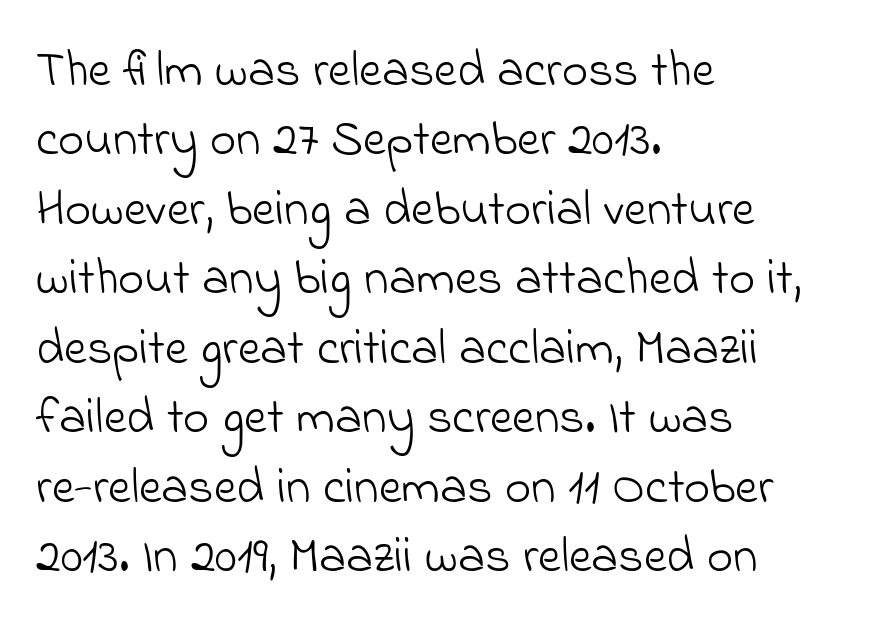
The area under the type is left untouched. A typesetter would call this proportional, since set widths differ per character. Is the block centered? No — it sits flush against the left margin. You can tell from the bare stems that sans-serif type was used. No chunkiness to these letters — they're not bold.
